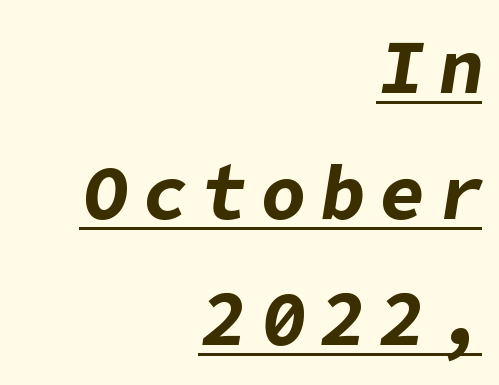
{"italic": "yes", "lean": "right", "slant_degrees": 9, "bold": "yes", "weight": "bold", "width": "normal", "stroke_contrast": "low", "x_height": "medium", "underline": "yes", "align": "right", "line_spacing": "normal", "line_spacing_ratio": 1.66, "glyph_px": 76}
